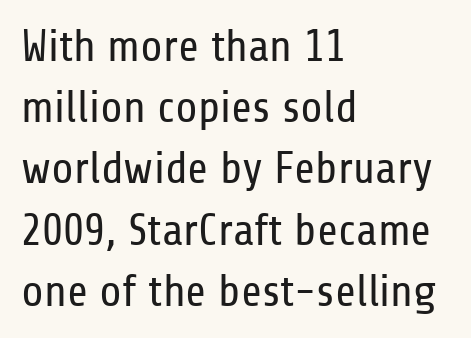
The image shows 45 px regular-weight, condensed sans-serif type, upright; set left-aligned, normal line spacing (1.36x), normal letter spacing, not underlined; low stroke contrast and a medium x-height.
